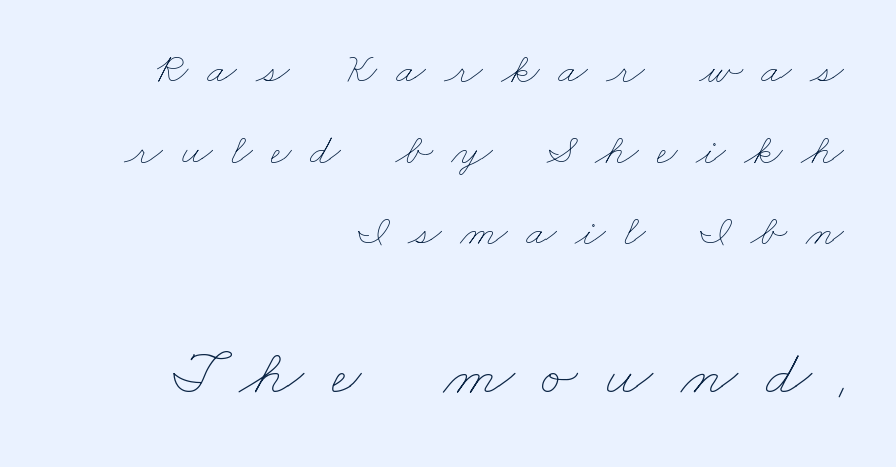
The image shows 66 px thin, wide type; set right-aligned, line spacing 1.84x, unusually wide letter spacing (+0.42 em), not underlined; the second (bottom) block is 1.5x larger; low stroke contrast and a small x-height.
